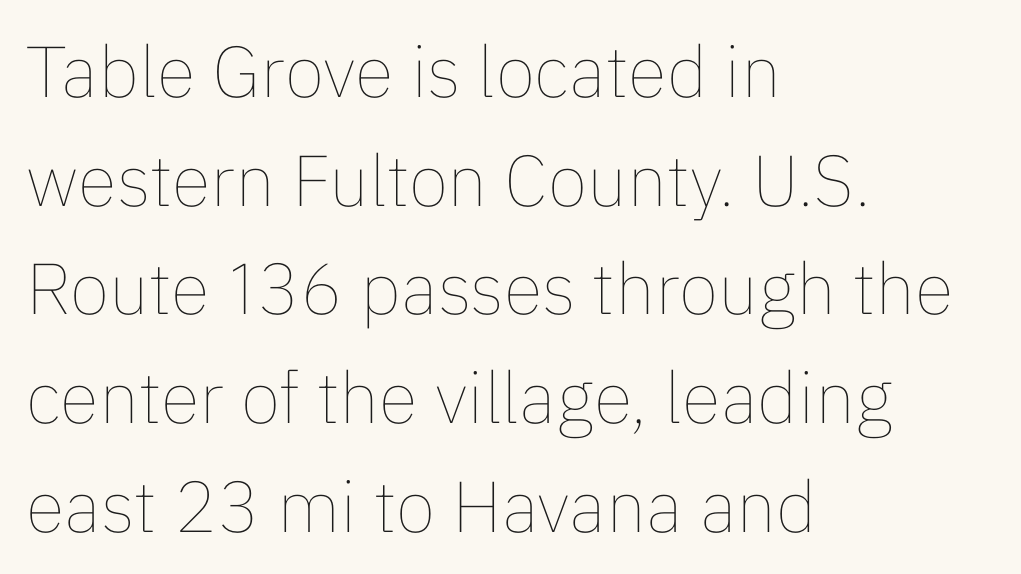
Q: Is the text bold? A: No.
Q: Is the text italic (slanted)? A: No, it is upright.
Q: Is the text underlined? A: No.
Q: How is the paragraph aligned? A: Left-aligned.
Q: Is the spacing between letters normal or unusually wide? A: Normal.
Q: Is the spacing between lines tight, normal or loose? A: Normal.
Q: Width (condensed, normal, or wide)? A: Normal.
Q: Stroke contrast? A: Low.
Q: x-height? A: Medium.
Q: Monospaced? A: No.
